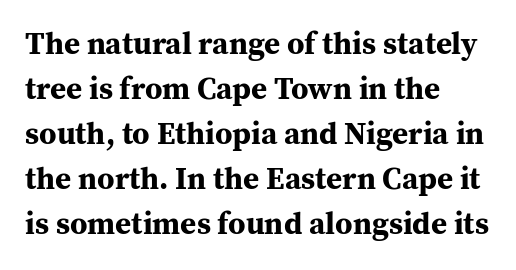
The passage shown is typed in a proportional face where columns would drift. Is the letter spacing exaggerated? No — it looks like the ordinary default. In terms of weight, the rendering is a true, heavy bold. The glyphs are unaccompanied by any horizontal stroke below them. The lettering holds an erect, upright posture throughout. This sample uses a serif face.
